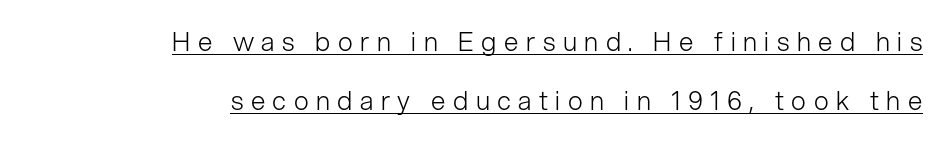
Weight class: somewhere from thin through regular. A great deal of white space separates one row of letters from the next. The rendered words wear a rule along their underside. Do the letters lean? They stand straight. Does the copy run flush right? Yes — the right margin is perfectly even. Here the glyphs are tracked loosely, breaking word shapes into spaced letters.
